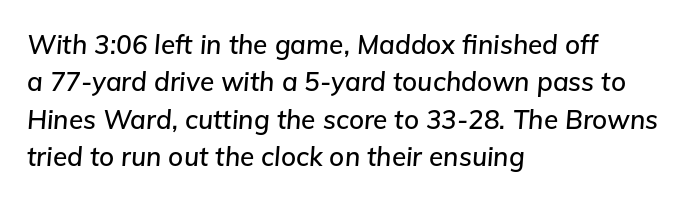
How would I describe the line gaps? Plain and ordinary. The space beneath each line is pristine and unruled. Notice how the passage keeps a crisp vertical edge on the left only. Glyph-to-glyph distance matches everyday printed text. The axis of the letterforms is tilted away from vertical.
